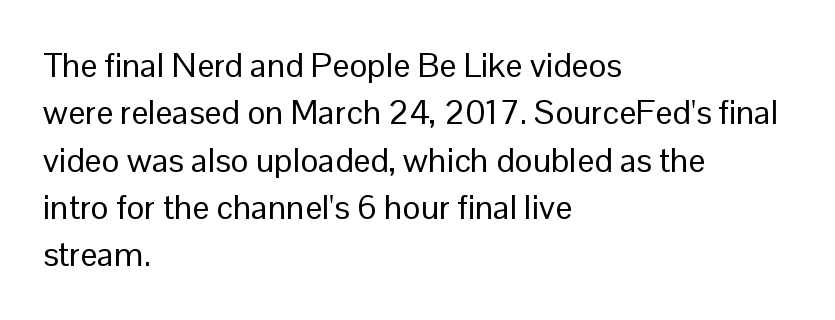
Q: Is the text bold? A: No.
Q: Is the text italic (slanted)? A: No, it is upright.
Q: Is the typeface a serif or a sans-serif typeface? A: Sans-serif.
Q: Is the text underlined? A: No.
Q: How is the paragraph aligned? A: Left-aligned.
Q: Is the spacing between letters normal or unusually wide? A: Normal.
Q: Is the spacing between lines tight, normal or loose? A: Normal.
Q: Width (condensed, normal, or wide)? A: Normal.
Q: Stroke contrast? A: Low.
Q: x-height? A: Medium.
Q: Monospaced? A: No.
